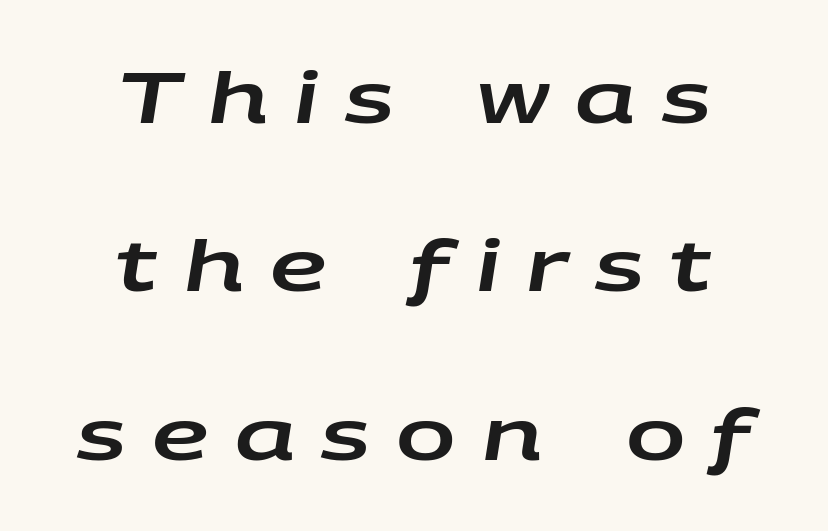
The image shows 71 px wide type, italic (leaning right); set centered, loose line spacing (2.37x), unusually wide letter spacing (+0.37 em), not underlined; low stroke contrast and a large x-height.
